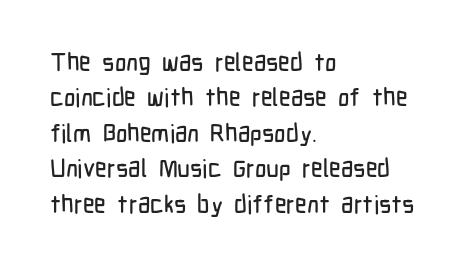
The line texture is even and compact thanks to regular tracking. Glance below the letters and you will spot only blank space. It's the straight-up-and-down kind of type. Each line starts at the same left margin while the right side varies. Reading down the column, the eye jumps a familiar distance to each next line.
